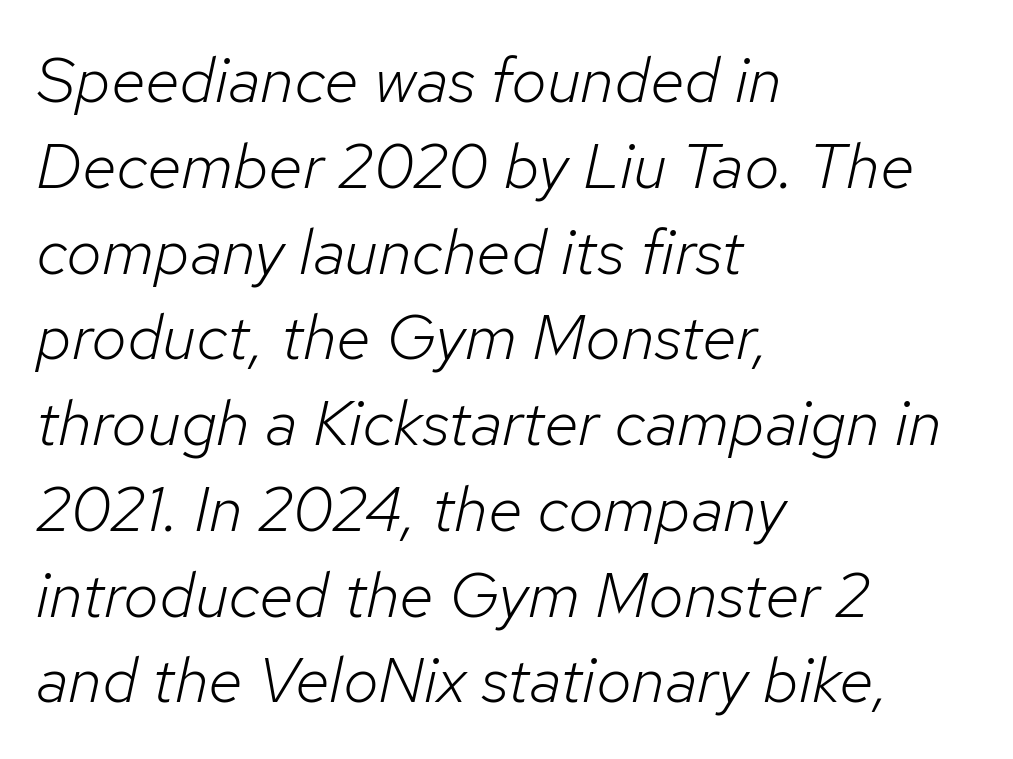
{"italic": "yes", "lean": "right", "slant_degrees": 12, "bold": "no", "weight": "light", "width": "normal", "stroke_contrast": "low", "x_height": "medium", "monospaced": "no", "underline": "no", "align": "left", "line_spacing": "normal", "line_spacing_ratio": 1.34, "letter_spacing": "normal", "letter_spacing_em": 0.0, "glyph_px": 64}
